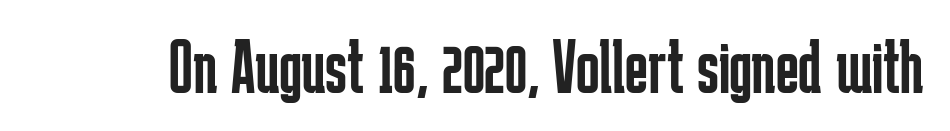
Letter spacing: default. Ascenders rise straight up at ninety degrees. Character widths vary here, with narrow letters taking less room than wide ones. The typeface has the unassuming heft of standard copy or less. The font family rendered here belongs to the sans-serif group.
